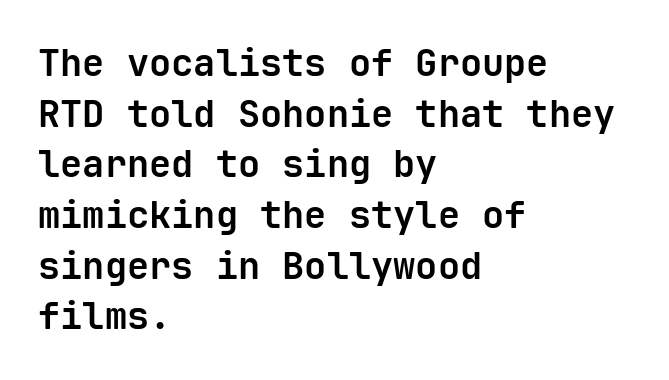
{"serif": "no", "italic": "no", "bold": "yes", "weight": "bold", "width": "normal", "stroke_contrast": "low", "x_height": "medium", "monospaced": "yes", "underline": "no", "align": "left", "line_spacing": "normal", "line_spacing_ratio": 1.37, "letter_spacing": "normal", "letter_spacing_em": 0.0, "glyph_px": 37}
